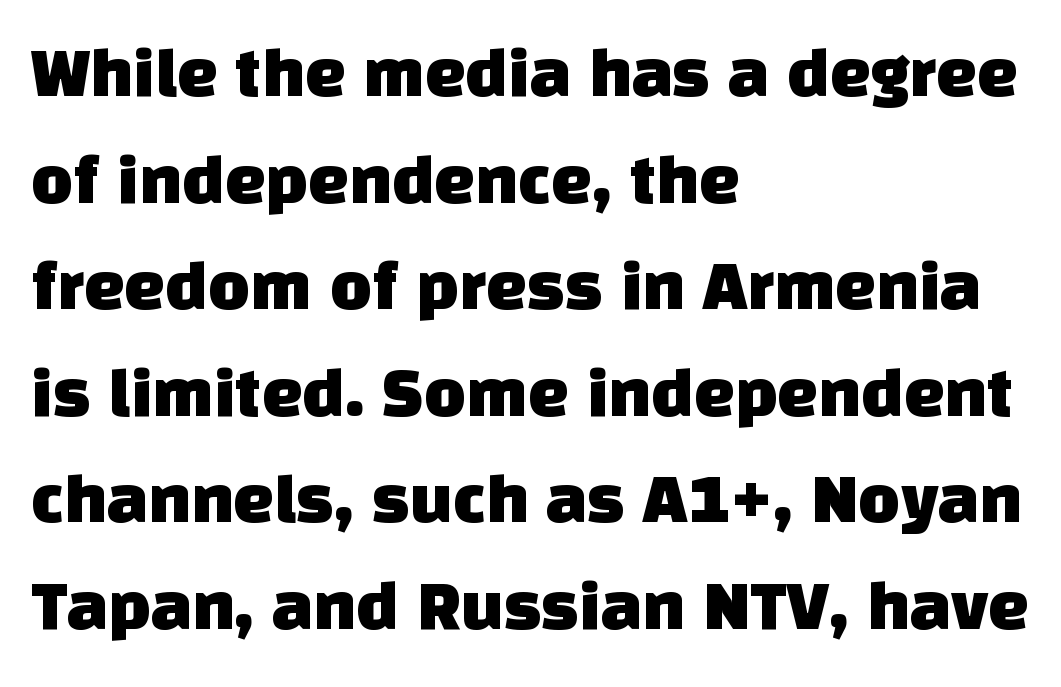
{"serif": "no", "width": "normal", "stroke_contrast": "low", "x_height": "large", "monospaced": "no", "underline": "no", "align": "left", "line_spacing": "normal", "line_spacing_ratio": 1.48, "letter_spacing": "normal", "letter_spacing_em": 0.0, "glyph_px": 72}
